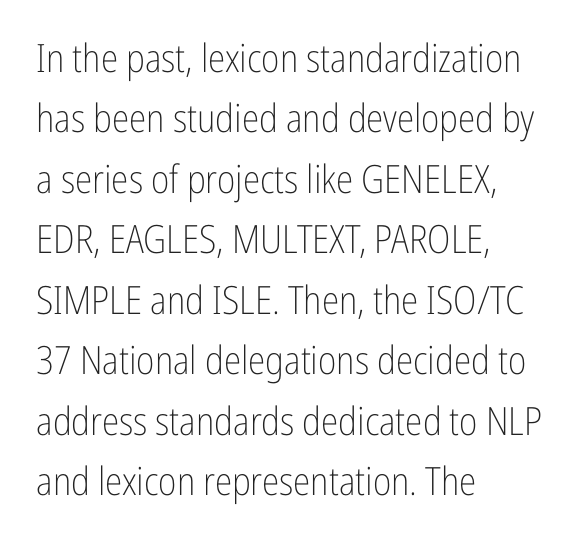
Q: Is the text bold? A: No.
Q: Is the text italic (slanted)? A: No, it is upright.
Q: Is the typeface a serif or a sans-serif typeface? A: Sans-serif.
Q: Is the text underlined? A: No.
Q: How is the paragraph aligned? A: Left-aligned.
Q: Is the spacing between letters normal or unusually wide? A: Normal.
Q: Is the spacing between lines tight, normal or loose? A: Normal.
Q: Width (condensed, normal, or wide)? A: Condensed.
Q: Stroke contrast? A: Low.
Q: x-height? A: Medium.
Q: Monospaced? A: No.
